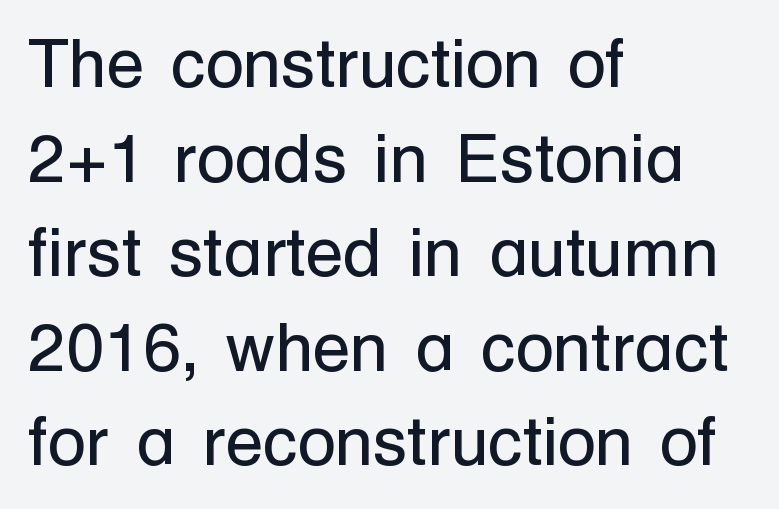
The image shows 69 px regular-weight sans-serif type, upright; set left-aligned, normal line spacing (1.37x), normal letter spacing, not underlined; low stroke contrast and a medium x-height.
